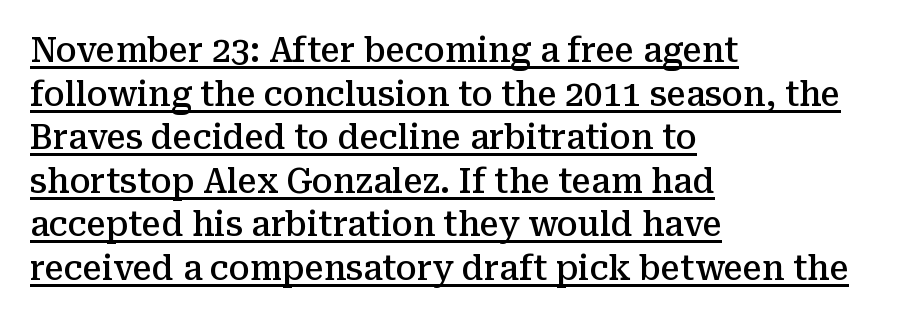
Designer's note — italics off, roman on. Horizontal bands of white between lines are of average thickness. Yep, those are serifs on the letters. The letters advance in unequal steps, a hallmark of proportional type. The specimen includes a rule beneath the text block's lines. The face used here is a semibold: visibly heavier than regular, lighter than bold.
